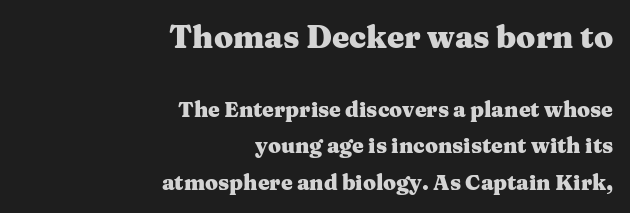
Q: Is the text bold? A: Yes.
Q: Is the text italic (slanted)? A: No, it is upright.
Q: Is the typeface a serif or a sans-serif typeface? A: Serif.
Q: Is the text underlined? A: No.
Q: How is the paragraph aligned? A: Right-aligned.
Q: Is the spacing between letters normal or unusually wide? A: Normal.
Q: Which block of text is set in a larger size, the first (top) or the second (bottom)? A: The first (top) one.
Q: Width (condensed, normal, or wide)? A: Wide.
Q: Stroke contrast? A: Medium.
Q: x-height? A: Medium.
Q: Monospaced? A: No.
